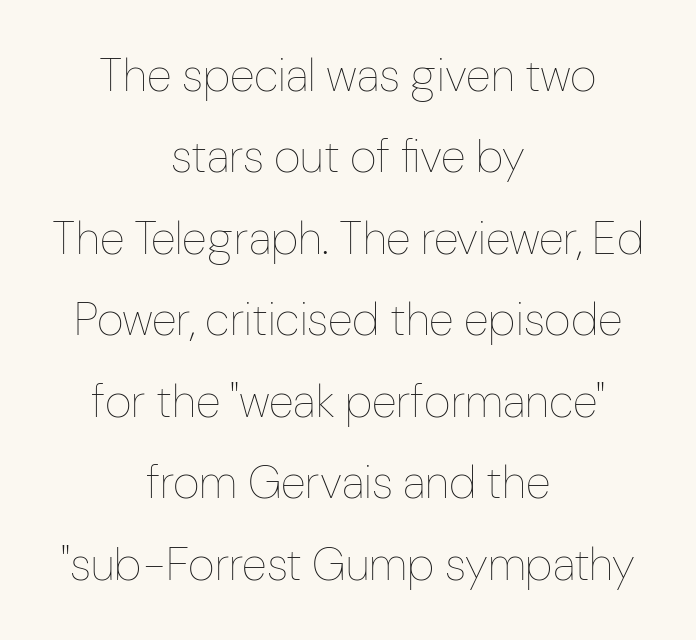
{"italic": "no", "bold": "no", "weight": "thin", "width": "condensed", "stroke_contrast": "low", "x_height": "medium", "monospaced": "no", "underline": "no", "align": "center", "line_spacing_ratio": 1.77, "letter_spacing": "normal", "letter_spacing_em": 0.0, "glyph_px": 46}
